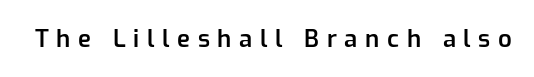
Q: Is the text bold? A: Semi-bold.
Q: Is the text italic (slanted)? A: No, it is upright.
Q: Is the text underlined? A: No.
Q: Is the spacing between letters normal or unusually wide? A: Unusually wide.
